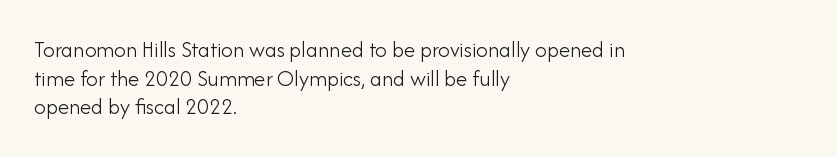
{"italic": "no", "bold": "no", "underline": "no", "align": "left", "line_spacing": "normal", "line_spacing_ratio": 1.25, "letter_spacing": "normal", "letter_spacing_em": 0.0, "glyph_px": 23}
